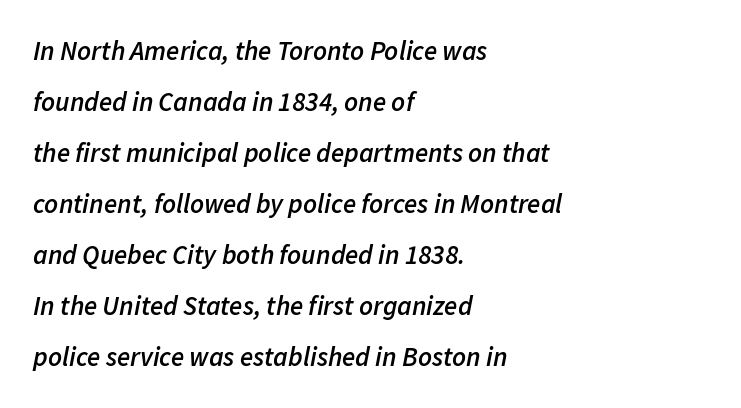
Q: Is the text bold? A: Semi-bold.
Q: Is the text italic (slanted)? A: Yes, it leans right by about 11 degrees.
Q: Is the text underlined? A: No.
Q: How is the paragraph aligned? A: Left-aligned.
Q: Is the spacing between letters normal or unusually wide? A: Normal.
